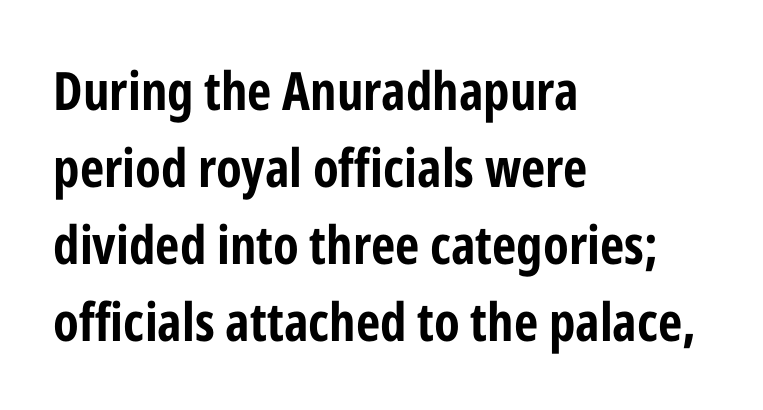
Q: Is the text bold? A: Yes.
Q: Is the text italic (slanted)? A: No, it is upright.
Q: Is the typeface a serif or a sans-serif typeface? A: Sans-serif.
Q: Is the text underlined? A: No.
Q: How is the paragraph aligned? A: Left-aligned.
Q: Is the spacing between letters normal or unusually wide? A: Normal.
Q: Is the spacing between lines tight, normal or loose? A: Normal.
Q: Width (condensed, normal, or wide)? A: Condensed.
Q: Stroke contrast? A: Low.
Q: x-height? A: Medium.
Q: Monospaced? A: No.
